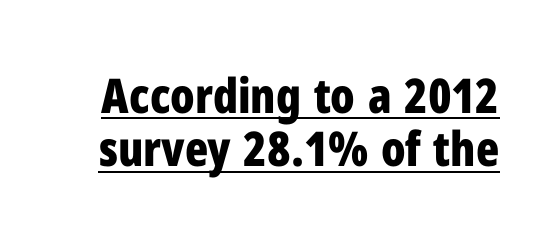
Vertically, the passage feels compressed, each row crowding the next. The specimen includes a rule beneath the text block's lines. These lines are composed in type without serifs. What weight is shown? A full bold with thick strokes.
